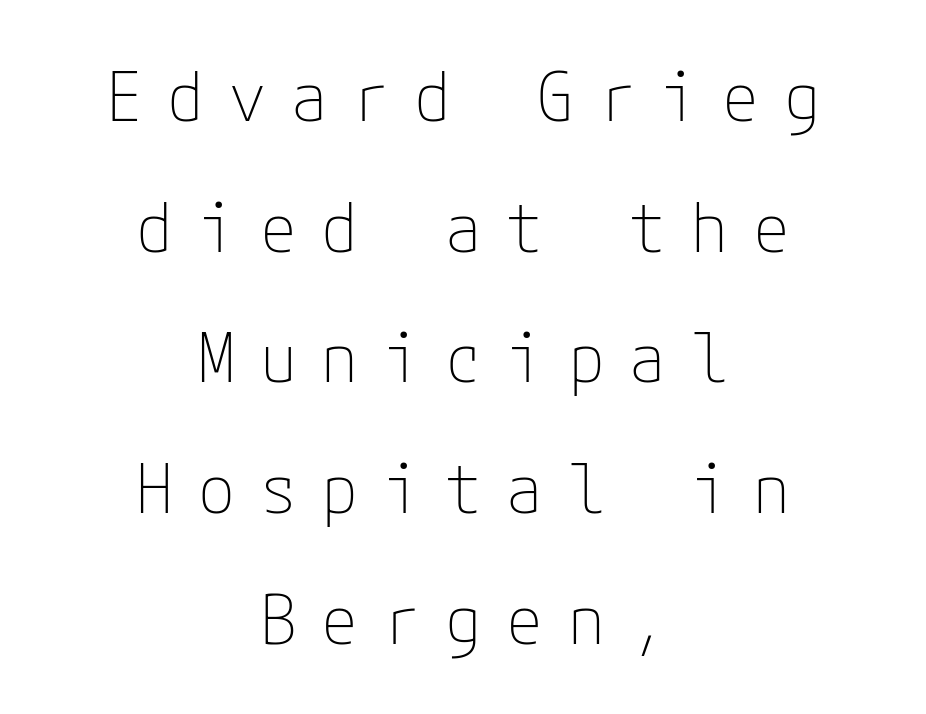
{"serif": "no", "italic": "no", "bold": "no", "weight": "thin", "width": "normal", "stroke_contrast": "low", "x_height": "medium", "underline": "no", "align": "center", "line_spacing": "loose", "line_spacing_ratio": 1.95, "letter_spacing": "wide", "letter_spacing_em": 0.37, "glyph_px": 67}
